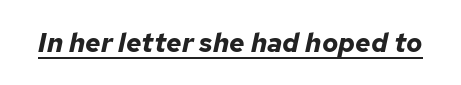
Q: Is the text bold? A: Yes.
Q: Is the text italic (slanted)? A: Yes, it leans right by about 12 degrees.
Q: Is the text underlined? A: Yes.
Q: Is the spacing between letters normal or unusually wide? A: Normal.
